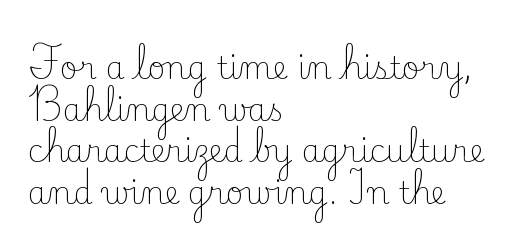
The image shows 31 px light serif type, upright; set left-aligned, normal line spacing (1.34x), normal letter spacing, not underlined; low stroke contrast and a small x-height.
